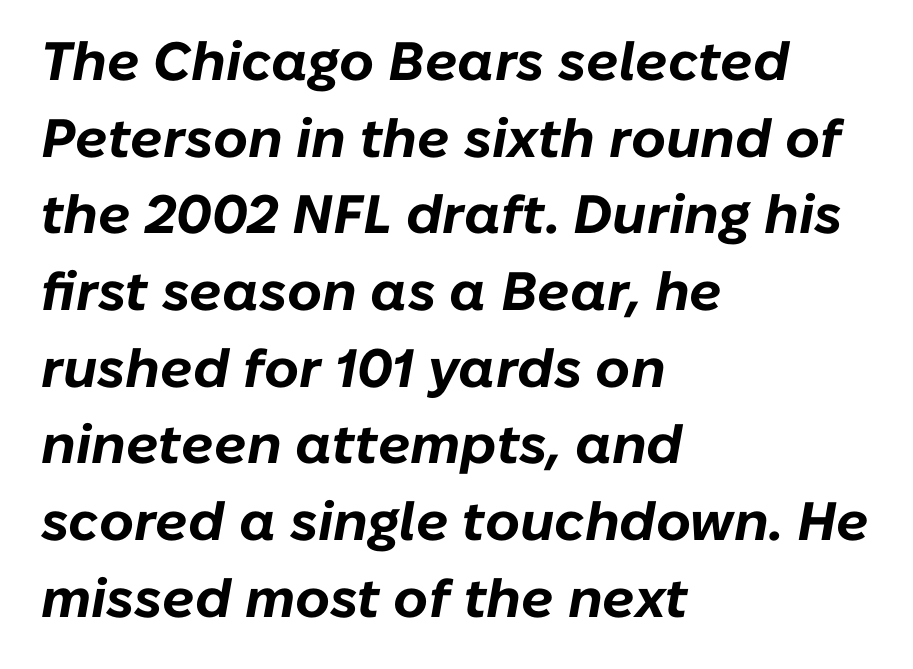
As a designer I'd log this as weight 700, bold. There is no visible air inserted between adjacent glyphs. Vertically, the passage feels balanced, rows spaced as you'd expect. The text block is weighted toward the left margin, trailing off unevenly rightward. This is oblique type, the kind used for emphasis or titles.
